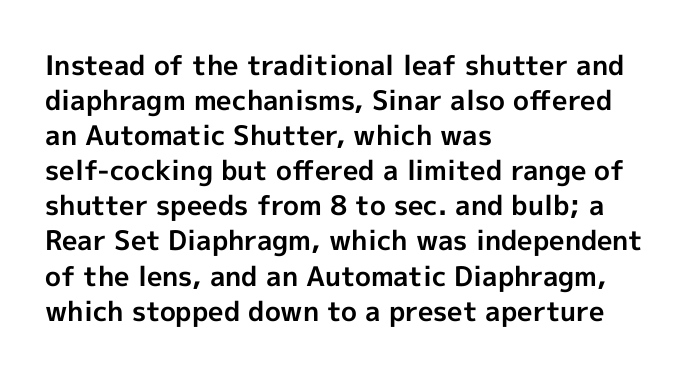
The image shows 27 px bold type, upright; set left-aligned, normal line spacing (1.3x), normal letter spacing, not underlined.
